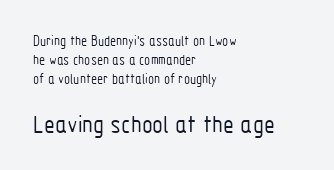
Unlike italic type, these characters show no tilt at all. Underline: absent. Reading top to bottom, the characters get bigger at the block break. Summary of weight: not heavy and not bold. Students, observe: this is what conventionally led text looks like.
